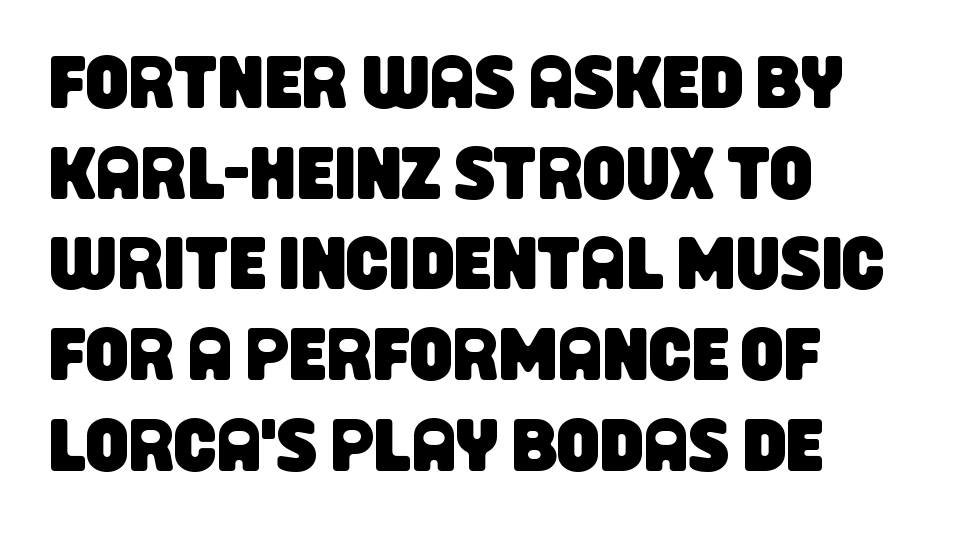
Lines of text with bare space underneath. Grotesque or geometric, the face here clearly has no serifs. Every row of glyphs begins at an identical x-position on the left. In terms of letterspacing, this is plain default setting. Looks like regular typesetting: each glyph gets only the width it needs.
